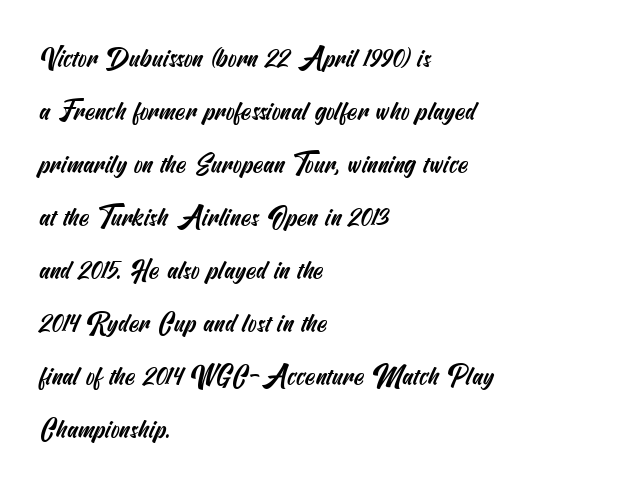
The image shows 26 px text type; set left-aligned, loose line spacing (2.04x), normal letter spacing, not underlined.
